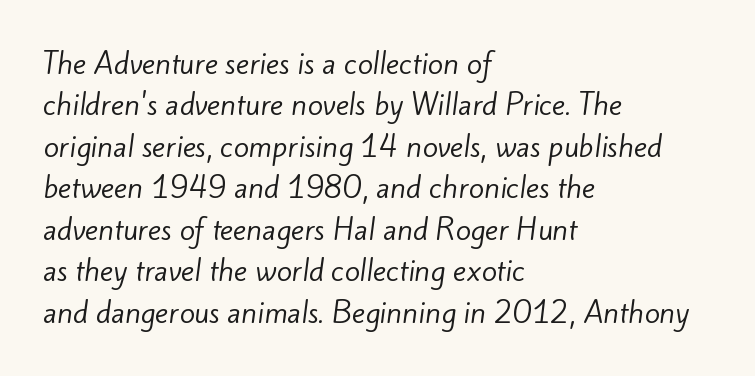
The image shows 28 px regular-weight sans-serif type; set left-aligned, normal line spacing (1.48x), normal letter spacing, not underlined; low stroke contrast and a small x-height.
